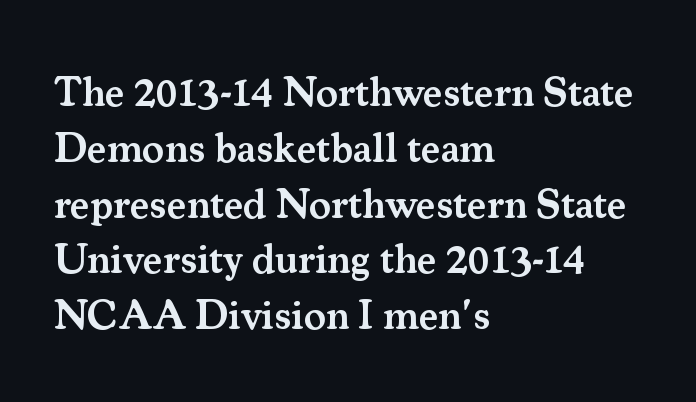
The image shows 41 px semibold serif type, upright; set left-aligned, normal line spacing (1.36x), normal letter spacing, not underlined; medium stroke contrast and a small x-height.
